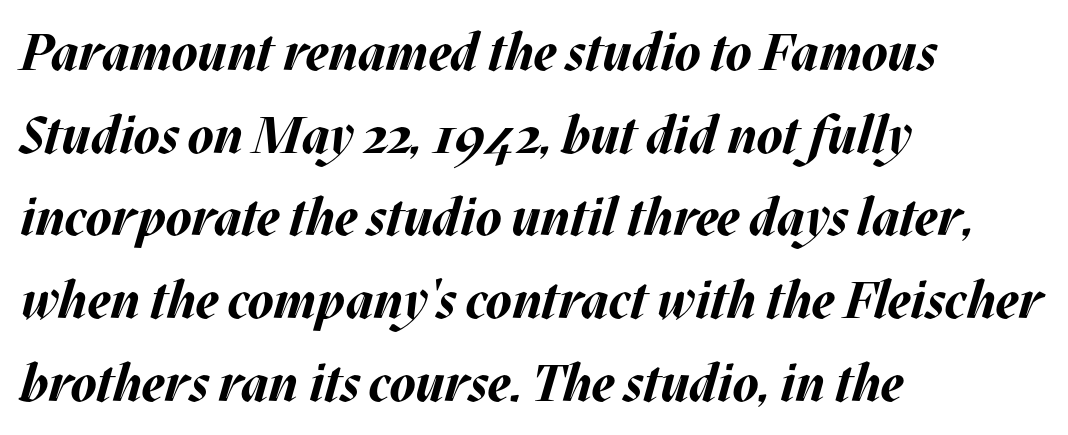
{"italic": "yes", "lean": "right", "slant_degrees": 17, "bold": "yes", "weight": "bold", "width": "normal", "stroke_contrast": "medium", "x_height": "large", "monospaced": "no", "underline": "no", "align": "left", "line_spacing": "normal", "line_spacing_ratio": 1.59, "letter_spacing": "normal", "letter_spacing_em": 0.0, "glyph_px": 52}
